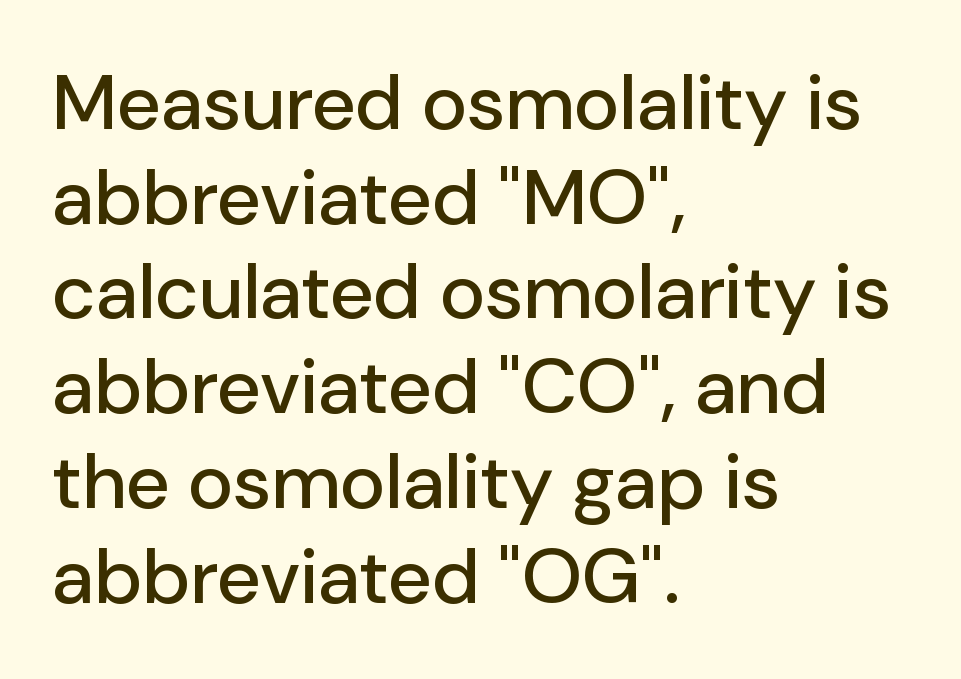
Letter spacing: default. Italic? Not at all — the glyphs are vertical. Note: no serifs on the glyphs. Proportional: the letters do not fall into vertical columns. Leftover space on each line is placed entirely after the last word. The passage shown is not underscored anywhere.
